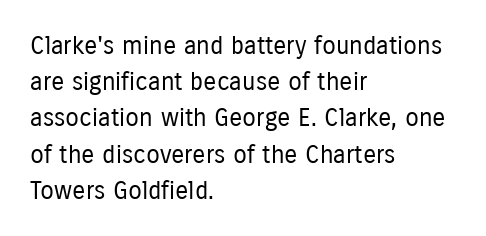
The image shows 25 px text type, upright; set left-aligned, normal line spacing (1.45x), normal letter spacing, not underlined.
